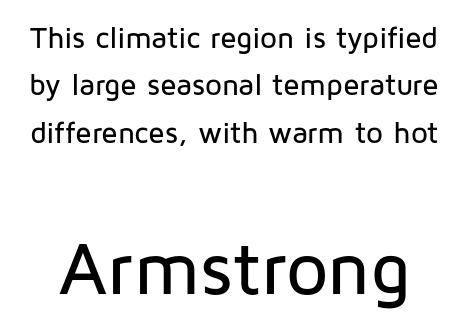
Honestly, there is no underline to notice here at all. Evenly set lines give the paragraph a standard silhouette. Note the varied advance widths — an 'i' is clearly narrower than an 'm'. Caption: standard tracking, unaltered. These lines were composed using upright roman letters.
